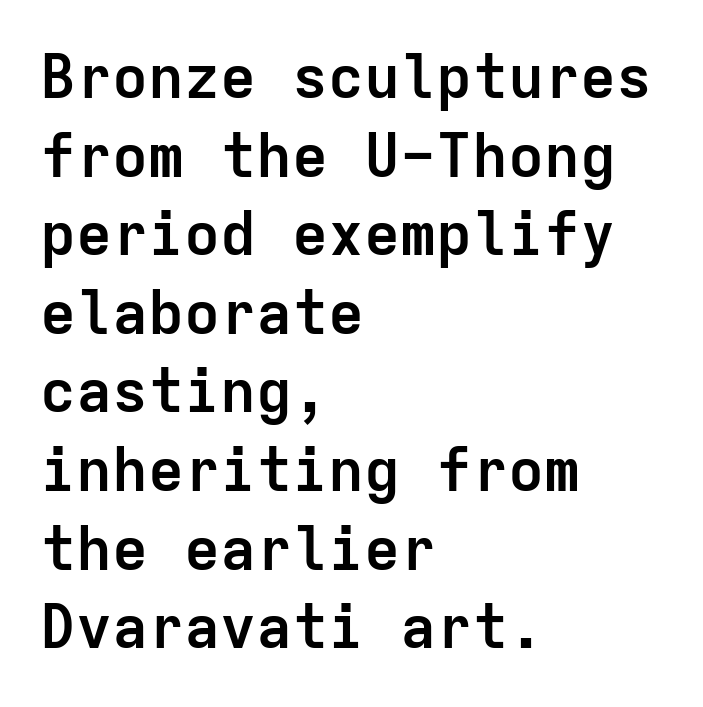
Descender tails drop into unmarked territory. Pretty heavy lettering here — definitely bold. The passage shown has conventional tracking throughout. Teacher's note: observe the even left margin — that is flush-left alignment.
